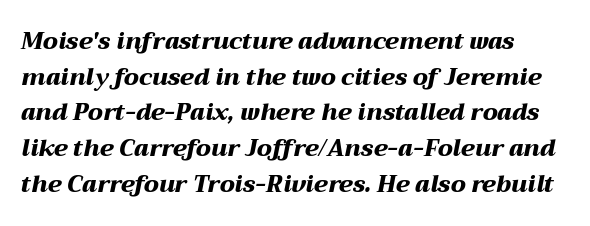
The image shows 23 px bold type, italic (leaning right); set normal line spacing (1.55x), normal letter spacing, not underlined.
